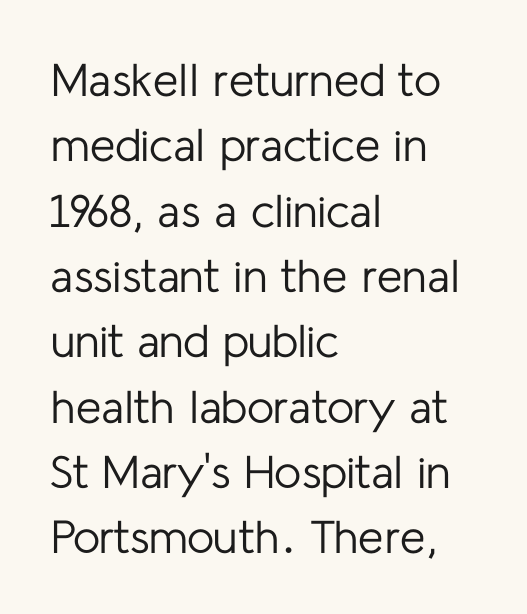
Q: Is the text bold? A: No.
Q: Is the text italic (slanted)? A: No, it is upright.
Q: Is the typeface a serif or a sans-serif typeface? A: Sans-serif.
Q: Is the text underlined? A: No.
Q: How is the paragraph aligned? A: Left-aligned.
Q: Is the spacing between letters normal or unusually wide? A: Normal.
Q: Is the spacing between lines tight, normal or loose? A: Normal.
Q: Width (condensed, normal, or wide)? A: Normal.
Q: Stroke contrast? A: Low.
Q: x-height? A: Medium.
Q: Monospaced? A: No.
